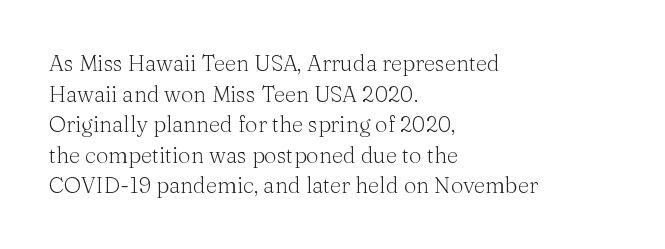
The image shows 22 px text type, upright; set left-aligned, normal line spacing (1.39x), normal letter spacing, not underlined.
